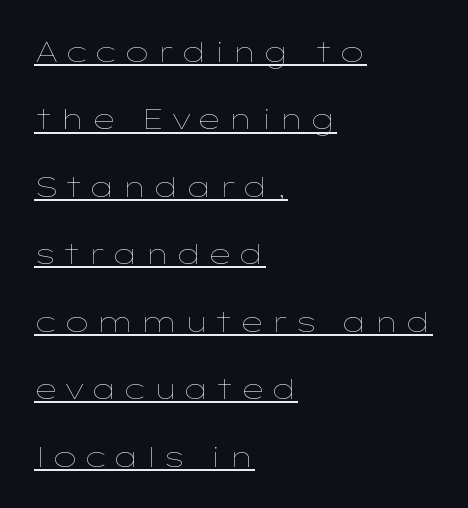
{"italic": "no", "bold": "no", "weight": "thin", "width": "wide", "stroke_contrast": "low", "x_height": "medium", "monospaced": "no", "underline": "yes", "align": "left", "line_spacing": "loose", "line_spacing_ratio": 2.41, "glyph_px": 28}
